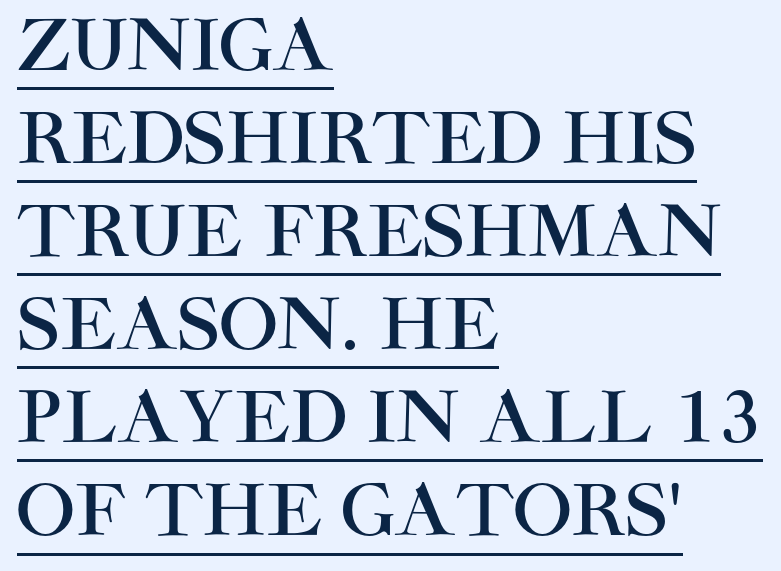
Are there feet on the stems? There aren't — it's a sans. The setting favours the left margin, as ordinary paragraphs usually do. Underlining? Definitely there. The leading is moderate, giving the passage an even texture. Tall strokes in this sample are plumb rather than angled. Proportional: the letters do not fall into vertical columns.
